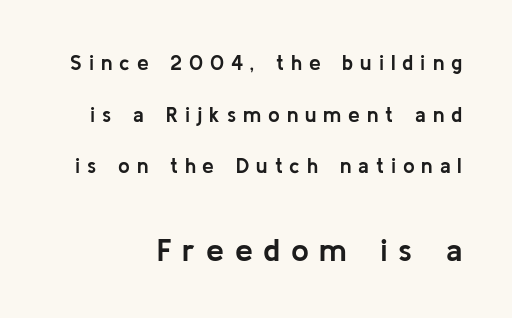
The image shows 32 px semibold sans-serif type, upright; set right-aligned, loose line spacing (2.46x), unusually wide letter spacing (+0.33 em), not underlined; the second (bottom) block is 1.52x larger; low stroke contrast and a medium x-height.
